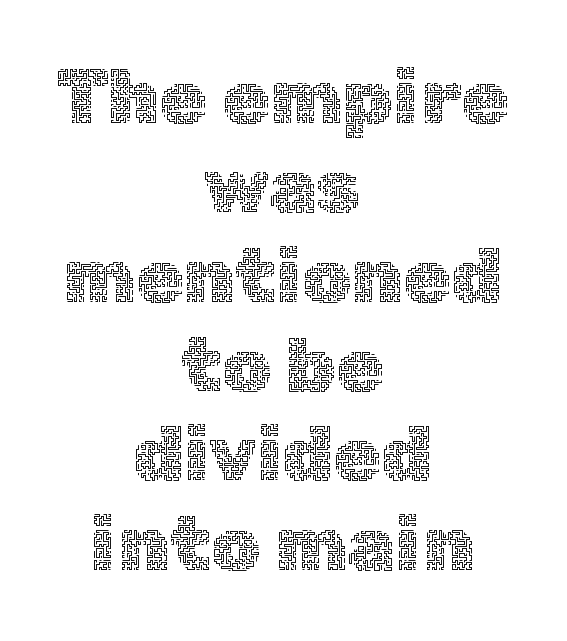
{"italic": "no", "bold": "no", "weight": "thin", "width": "normal", "x_height": "medium", "monospaced": "no", "underline": "no", "align": "center", "line_spacing_ratio": 1.16, "letter_spacing": "normal", "letter_spacing_em": 0.0, "glyph_px": 77}
